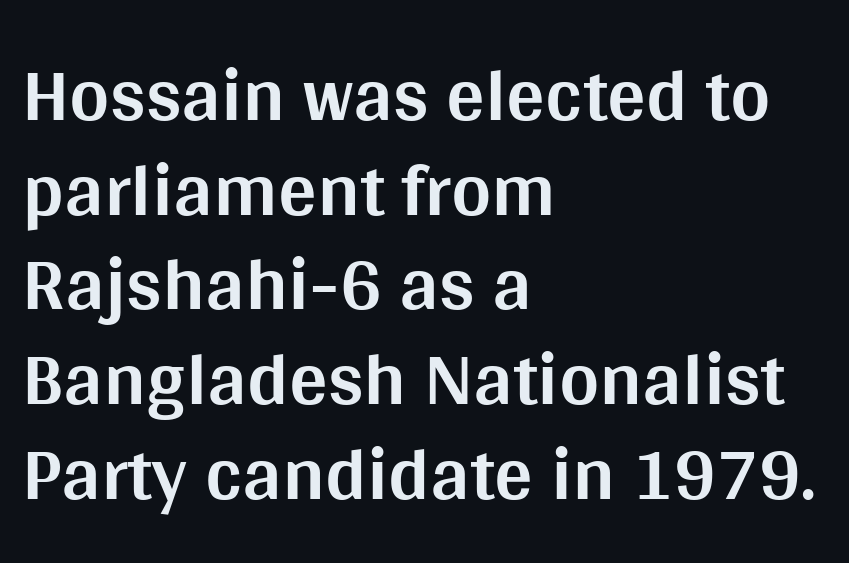
{"serif": "no", "italic": "no", "bold": "yes", "weight": "bold", "width": "normal", "stroke_contrast": "medium", "x_height": "large", "monospaced": "no", "underline": "no", "align": "left", "line_spacing_ratio": 1.23, "letter_spacing": "normal", "letter_spacing_em": 0.0, "glyph_px": 77}
